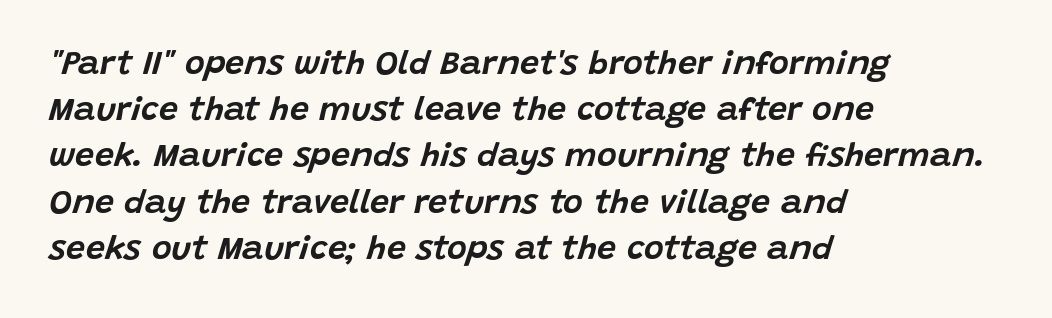
{"italic": "yes", "lean": "right", "slant_degrees": 15, "width": "normal", "stroke_contrast": "low", "x_height": "large", "monospaced": "no", "underline": "no", "align": "left", "line_spacing": "normal", "line_spacing_ratio": 1.36, "letter_spacing": "normal", "letter_spacing_em": 0.0, "glyph_px": 34}
